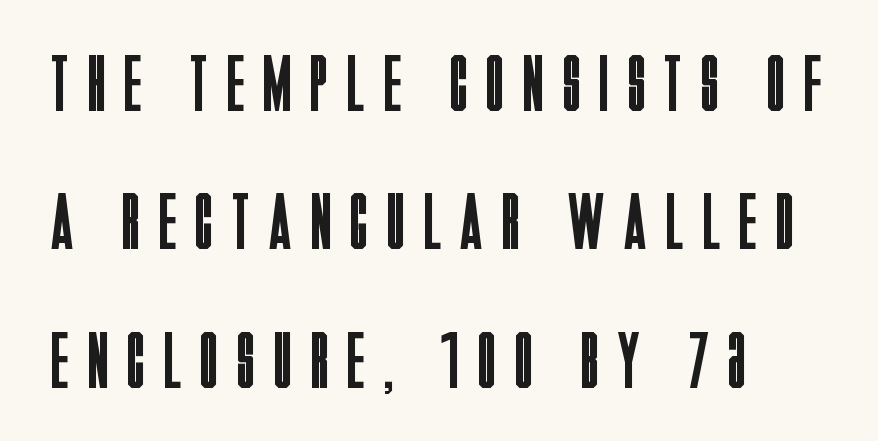
{"serif": "no", "italic": "no", "bold": "no", "weight": "regular", "width": "condensed", "stroke_contrast": "low", "x_height": "large", "monospaced": "no", "underline": "no", "align": "left", "line_spacing_ratio": 1.73, "letter_spacing": "wide", "letter_spacing_em": 0.25, "glyph_px": 80}
